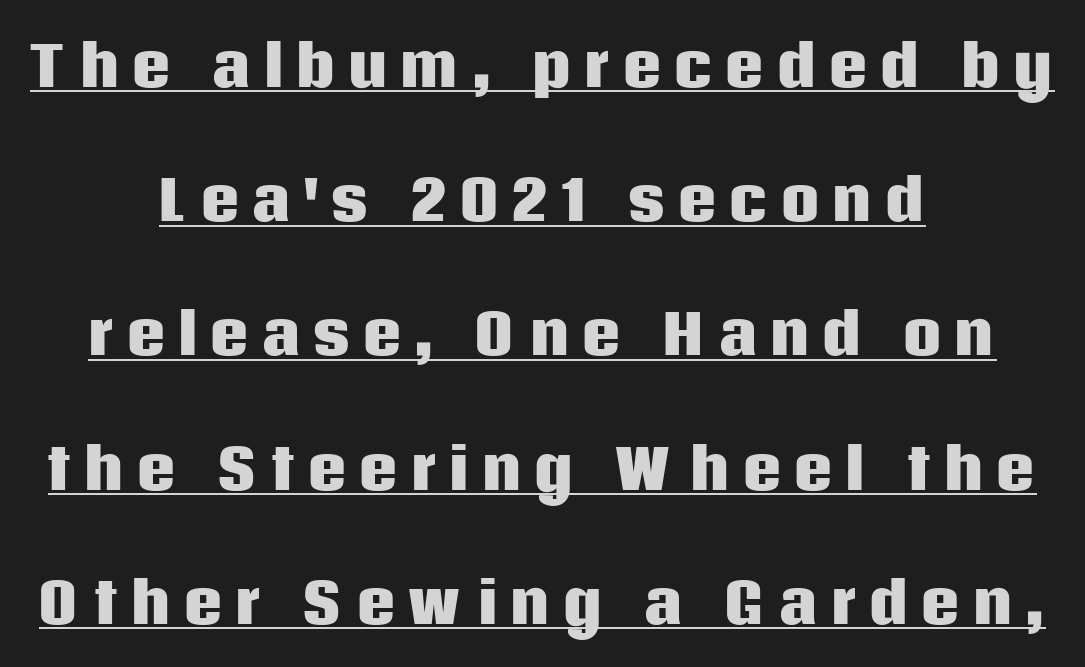
Q: Is the text bold? A: Yes.
Q: Is the text italic (slanted)? A: No, it is upright.
Q: Is the typeface a serif or a sans-serif typeface? A: Sans-serif.
Q: Is the text underlined? A: Yes.
Q: How is the paragraph aligned? A: Centered.
Q: Is the spacing between letters normal or unusually wide? A: Unusually wide.
Q: Is the spacing between lines tight, normal or loose? A: Loose.
Q: Width (condensed, normal, or wide)? A: Normal.
Q: Stroke contrast? A: Low.
Q: x-height? A: Large.
Q: Monospaced? A: No.
